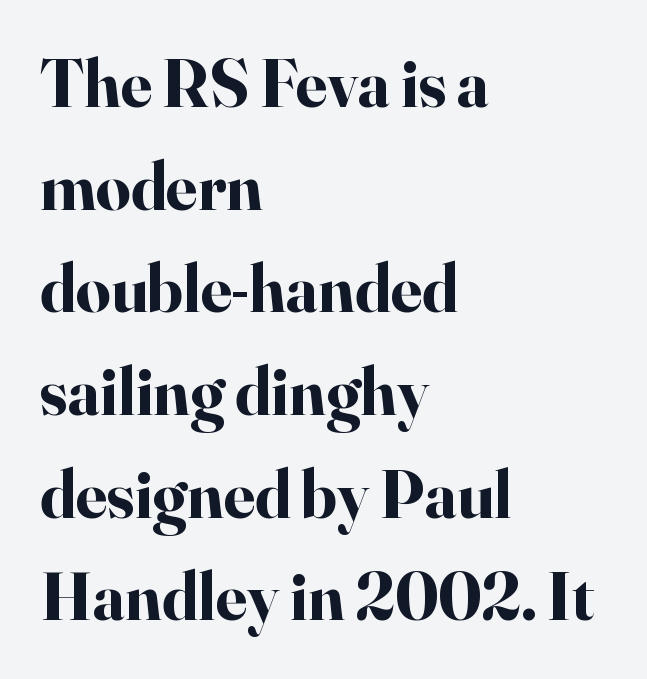
Q: Is the text bold? A: Yes.
Q: Is the text italic (slanted)? A: No, it is upright.
Q: Is the typeface a serif or a sans-serif typeface? A: Serif.
Q: Is the text underlined? A: No.
Q: How is the paragraph aligned? A: Left-aligned.
Q: Is the spacing between letters normal or unusually wide? A: Normal.
Q: Is the spacing between lines tight, normal or loose? A: Normal.
Q: Width (condensed, normal, or wide)? A: Normal.
Q: Stroke contrast? A: High.
Q: x-height? A: Small.
Q: Monospaced? A: No.
